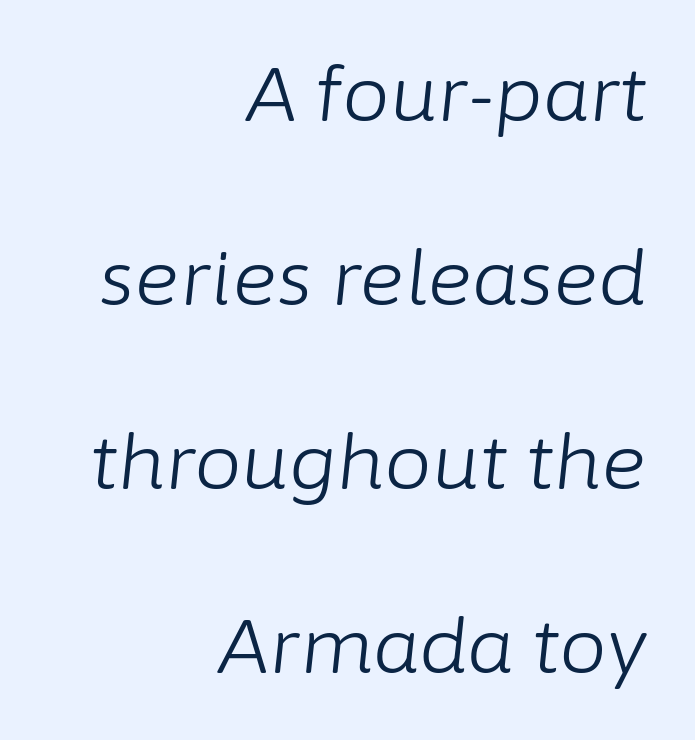
Q: Is the text bold? A: No.
Q: Is the text italic (slanted)? A: Yes, it leans right by about 6 degrees.
Q: Is the text underlined? A: No.
Q: How is the paragraph aligned? A: Right-aligned.
Q: Is the spacing between letters normal or unusually wide? A: Normal.
Q: Is the spacing between lines tight, normal or loose? A: Loose.
Q: Width (condensed, normal, or wide)? A: Normal.
Q: Stroke contrast? A: Low.
Q: x-height? A: Medium.
Q: Monospaced? A: No.
